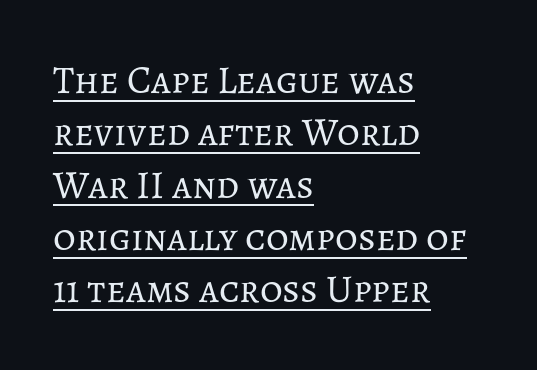
{"italic": "no", "bold": "no", "weight": "regular", "width": "normal", "stroke_contrast": "low", "x_height": "medium", "monospaced": "no", "underline": "yes", "align": "left", "line_spacing": "normal", "line_spacing_ratio": 1.34, "letter_spacing": "normal", "letter_spacing_em": 0.0, "glyph_px": 39}
